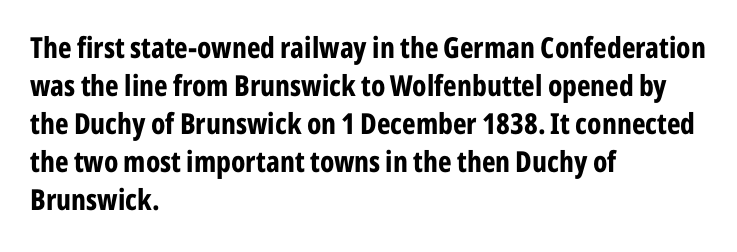
Q: Is the text bold? A: Yes.
Q: Is the text italic (slanted)? A: No, it is upright.
Q: Is the typeface a serif or a sans-serif typeface? A: Sans-serif.
Q: Is the text underlined? A: No.
Q: How is the paragraph aligned? A: Left-aligned.
Q: Is the spacing between letters normal or unusually wide? A: Normal.
Q: Is the spacing between lines tight, normal or loose? A: Normal.
Q: Width (condensed, normal, or wide)? A: Condensed.
Q: Stroke contrast? A: Low.
Q: x-height? A: Medium.
Q: Monospaced? A: No.
